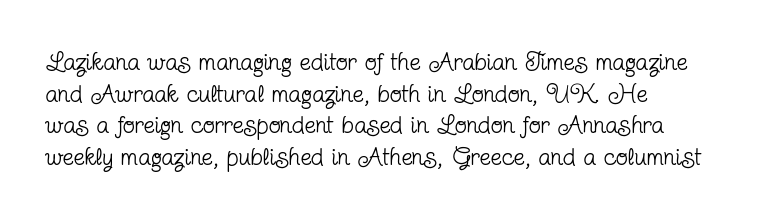
The image shows 25 px text type, upright; set left-aligned, normal line spacing (1.27x), normal letter spacing, not underlined.
